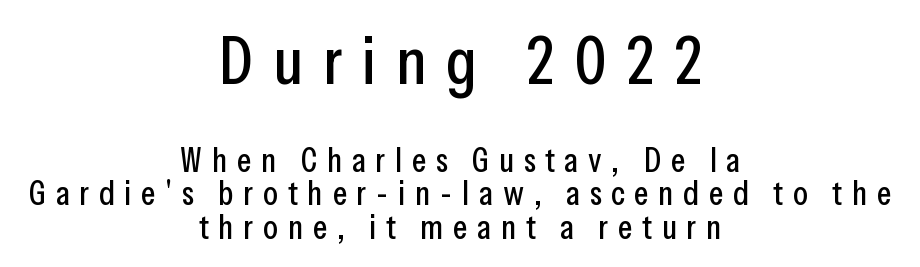
Q: Is the text italic (slanted)? A: No, it is upright.
Q: Is the typeface a serif or a sans-serif typeface? A: Sans-serif.
Q: Is the text underlined? A: No.
Q: How is the paragraph aligned? A: Centered.
Q: Is the spacing between letters normal or unusually wide? A: Unusually wide.
Q: Is the spacing between lines tight, normal or loose? A: Tight.
Q: Which block of text is set in a larger size, the first (top) or the second (bottom)? A: The first (top) one.
Q: Width (condensed, normal, or wide)? A: Condensed.
Q: Stroke contrast? A: Low.
Q: x-height? A: Medium.
Q: Monospaced? A: No.
